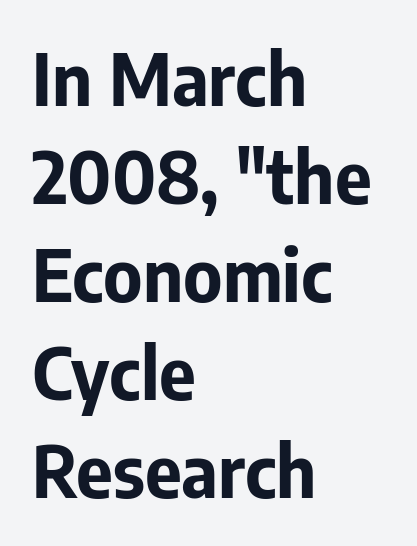
Posture: vertical. The rows are spaced the way most documents space them. Emphasis by weight is at full strength: bold. Which margin do the lines hug? The left one — the right edge is uneven. You could not count columns in this text — the font is proportionally spaced.
